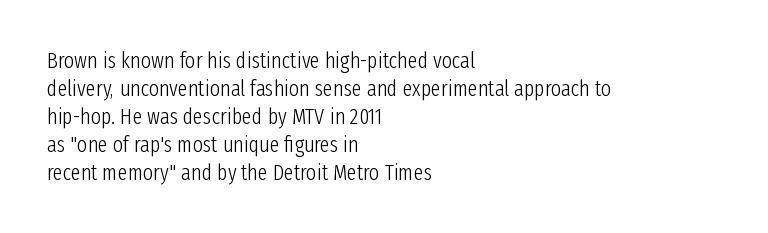
The image shows 22 px text type, upright; set left-aligned, normal line spacing (1.27x), normal letter spacing, not underlined.
